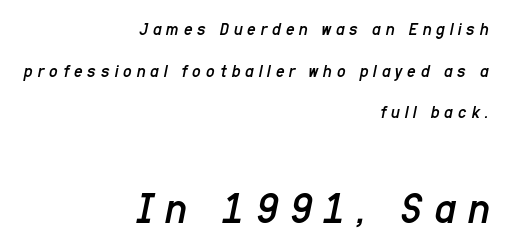
The image shows 47 px regular-weight, condensed type, italic (leaning right); set right-aligned, loose line spacing (2.19x), unusually wide letter spacing (+0.25 em), not underlined; the second (bottom) block is 2.47x larger; low stroke contrast and a medium x-height.
